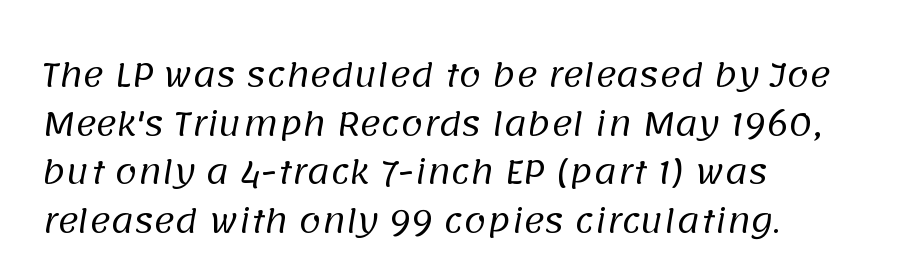
The image shows 32 px regular-weight sans-serif type; set left-aligned, normal line spacing (1.52x), normal letter spacing, not underlined; low stroke contrast and a large x-height.
